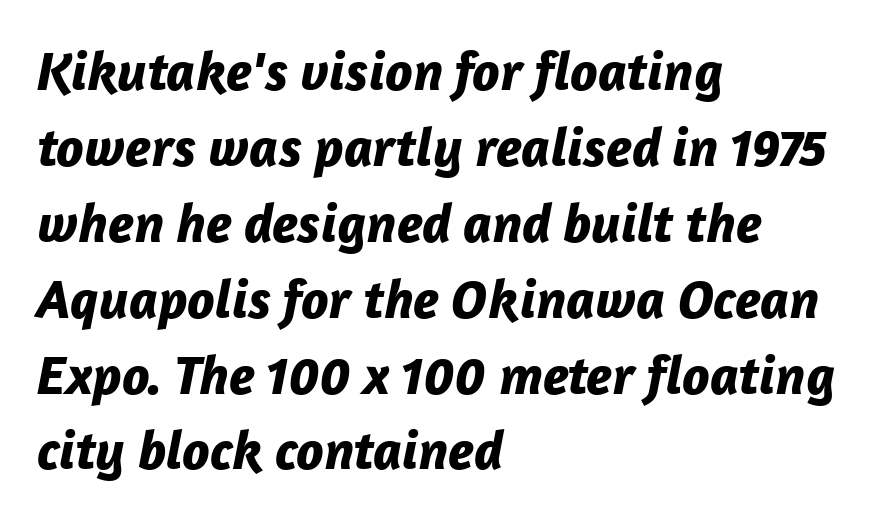
Q: Is the text bold? A: Yes.
Q: Is the text italic (slanted)? A: Yes, it leans right by about 12 degrees.
Q: Is the text underlined? A: No.
Q: How is the paragraph aligned? A: Left-aligned.
Q: Is the spacing between letters normal or unusually wide? A: Normal.
Q: Is the spacing between lines tight, normal or loose? A: Normal.
Q: Width (condensed, normal, or wide)? A: Normal.
Q: Stroke contrast? A: Low.
Q: x-height? A: Medium.
Q: Monospaced? A: No.
